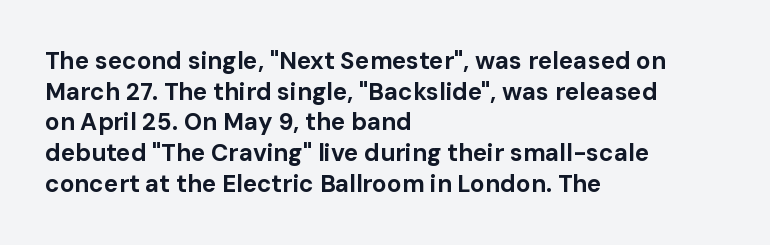
Q: Is the text bold? A: Yes.
Q: Is the text italic (slanted)? A: No, it is upright.
Q: Is the text underlined? A: No.
Q: How is the paragraph aligned? A: Left-aligned.
Q: Is the spacing between letters normal or unusually wide? A: Normal.
Q: Is the spacing between lines tight, normal or loose? A: Normal.
